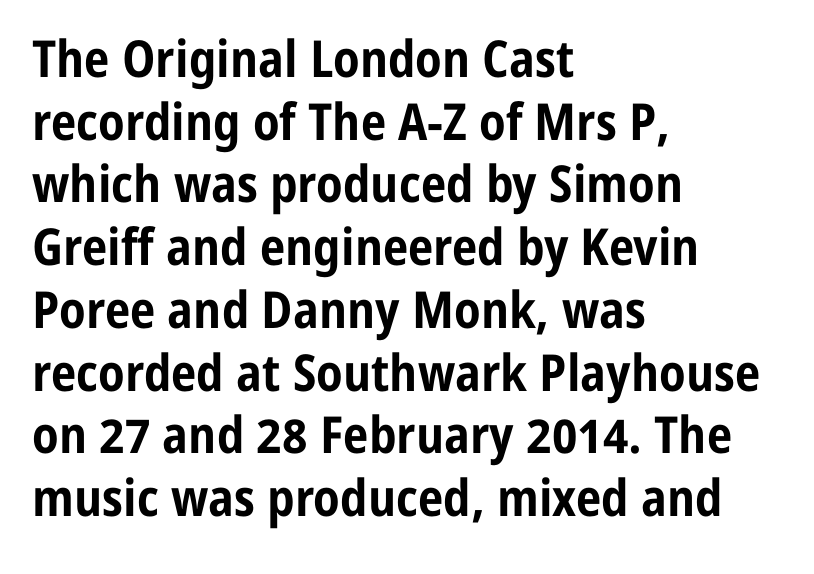
How are the letters spaced? Ordinarily, with no added tracking. Spacing verdict: proportional, widths tailored to each character. Layout note: lines flush left. Check where the strokes stop: nothing finishes them off — pure sans.
